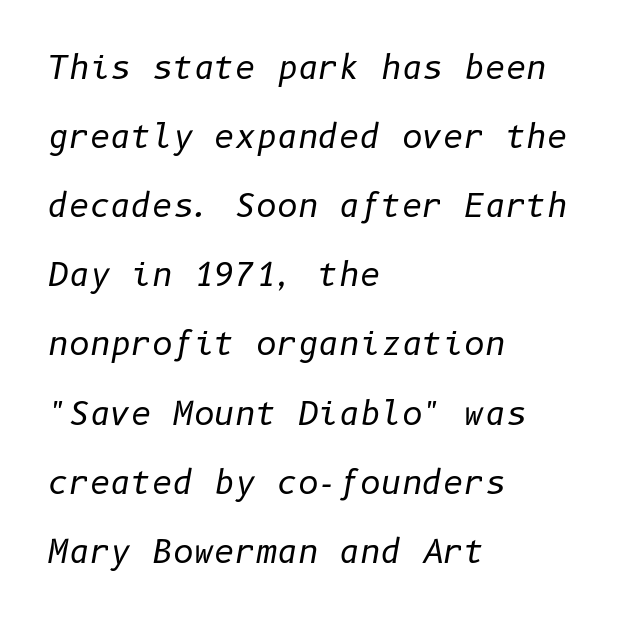
{"italic": "yes", "lean": "right", "slant_degrees": 10, "bold": "no", "weight": "regular", "width": "normal", "stroke_contrast": "low", "x_height": "medium", "underline": "no", "align": "left", "line_spacing": "loose", "line_spacing_ratio": 2.16, "letter_spacing": "normal", "letter_spacing_em": 0.0, "glyph_px": 32}
